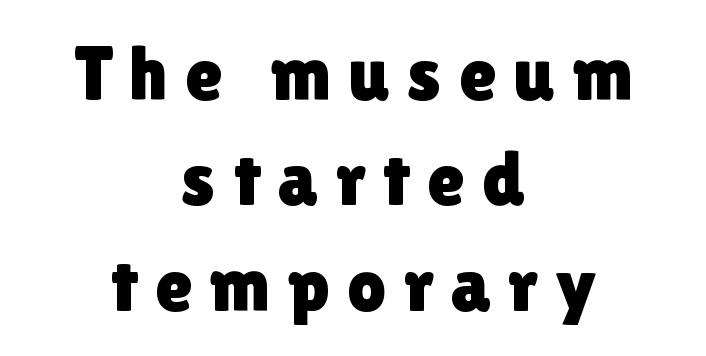
Q: Is the text italic (slanted)? A: No, it is upright.
Q: Is the typeface a serif or a sans-serif typeface? A: Sans-serif.
Q: Is the text underlined? A: No.
Q: How is the paragraph aligned? A: Centered.
Q: Is the spacing between letters normal or unusually wide? A: Unusually wide.
Q: Is the spacing between lines tight, normal or loose? A: Normal.
Q: Width (condensed, normal, or wide)? A: Normal.
Q: x-height? A: Medium.
Q: Monospaced? A: No.
